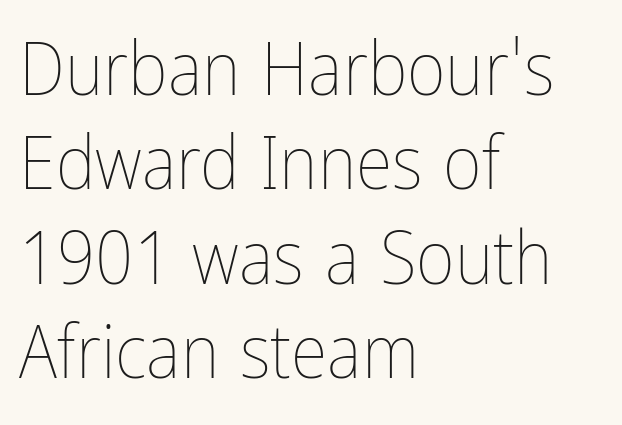
{"italic": "no", "bold": "no", "weight": "thin", "width": "condensed", "stroke_contrast": "low", "x_height": "medium", "monospaced": "no", "underline": "no", "align": "left", "line_spacing": "normal", "line_spacing_ratio": 1.26, "letter_spacing": "normal", "letter_spacing_em": 0.0, "glyph_px": 75}
